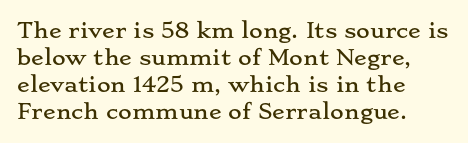
{"italic": "no", "underline": "no", "align": "left", "line_spacing": "normal", "line_spacing_ratio": 1.29, "letter_spacing": "normal", "letter_spacing_em": 0.0, "glyph_px": 21}
